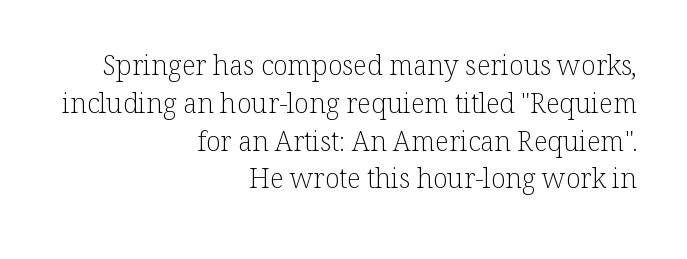
{"italic": "no", "bold": "no", "underline": "no", "align": "right", "line_spacing": "normal", "line_spacing_ratio": 1.4, "letter_spacing": "normal", "letter_spacing_em": 0.0, "glyph_px": 27}
